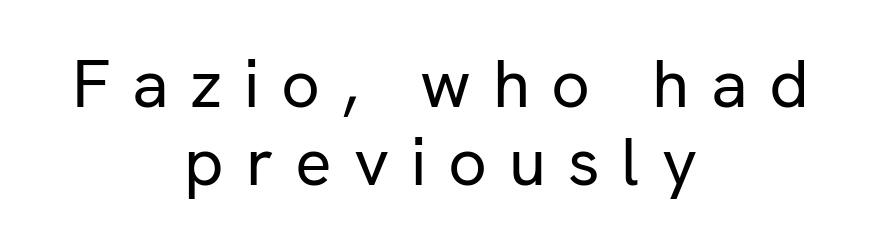
The vertical gap from one line to the next is small. A centered setting, common on invitations and titles, is used for this passage. Is the stroke heavy? The answer is a plain regular-or-lighter. A roman cut, with each character standing at attention. Words float on clear page, feet unadorned. Note: no serifs on the glyphs.
